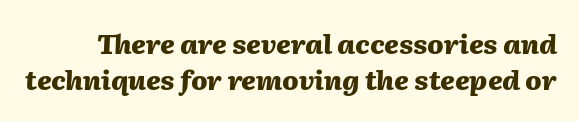
The image shows 27 px bold type, italic (leaning right); set normal line spacing (1.33x), normal letter spacing, not underlined.
